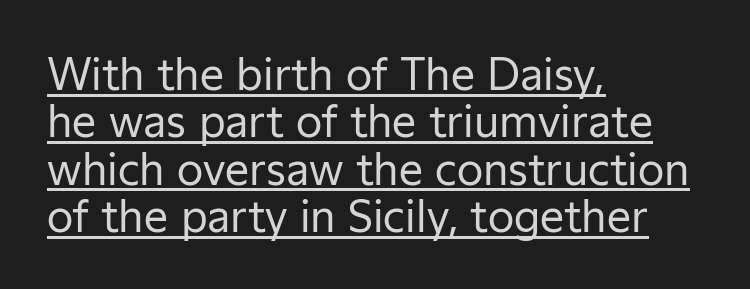
The rendering shows plain stroke endings on the letterforms — a sans-serif design. You could not count columns in this text — the font is proportionally spaced. Students, note that the glyphs here touch the page at normal intervals. The typesetter has applied underlining to the passage shown. Is the block centered? No — it sits flush against the left margin. Tall strokes in this sample are plumb rather than angled.
